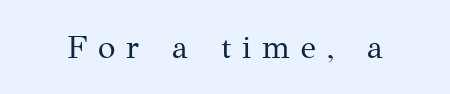
{"serif": "yes", "italic": "no", "bold": "no", "weight": "regular", "width": "normal", "stroke_contrast": "medium", "x_height": "medium", "monospaced": "no", "underline": "no", "letter_spacing": "wide", "letter_spacing_em": 0.34, "glyph_px": 32}
